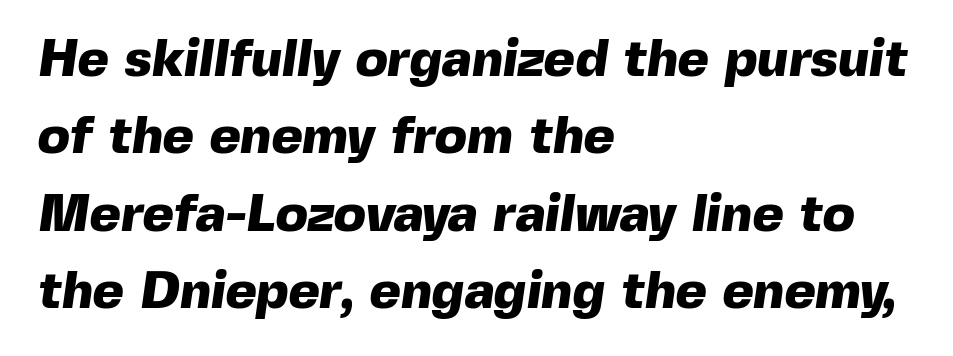
You could call the tracking neutral — neither tight nor loose. Descenders hang freely into open space. Spacing verdict: proportional, widths tailored to each character. Regular leading.
